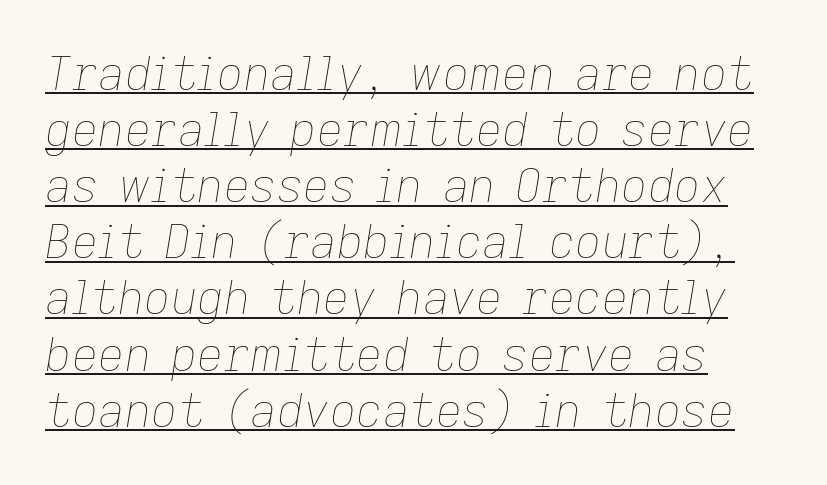
Q: Is the text bold? A: No.
Q: Is the text italic (slanted)? A: Yes, it leans right by about 9 degrees.
Q: Is the text underlined? A: Yes.
Q: How is the paragraph aligned? A: Left-aligned.
Q: Is the spacing between letters normal or unusually wide? A: Normal.
Q: Width (condensed, normal, or wide)? A: Normal.
Q: Stroke contrast? A: Low.
Q: x-height? A: Medium.
Q: Monospaced? A: No.
